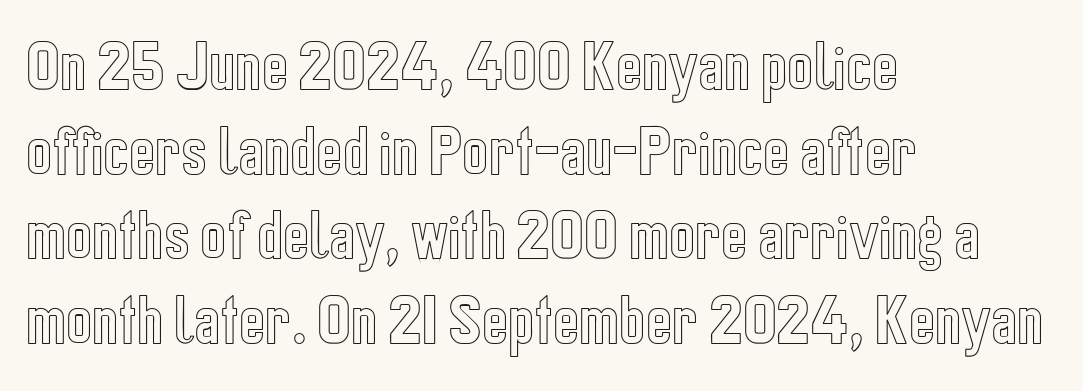
{"italic": "no", "width": "condensed", "x_height": "medium", "monospaced": "no", "underline": "no", "align": "left", "line_spacing": "normal", "line_spacing_ratio": 1.54, "letter_spacing": "normal", "letter_spacing_em": 0.0, "glyph_px": 55}
